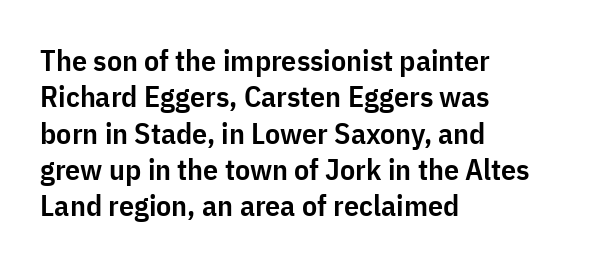
Q: Is the text bold? A: Semi-bold.
Q: Is the text italic (slanted)? A: No, it is upright.
Q: Is the typeface a serif or a sans-serif typeface? A: Sans-serif.
Q: Is the text underlined? A: No.
Q: How is the paragraph aligned? A: Left-aligned.
Q: Is the spacing between letters normal or unusually wide? A: Normal.
Q: Width (condensed, normal, or wide)? A: Condensed.
Q: Stroke contrast? A: Low.
Q: x-height? A: Medium.
Q: Monospaced? A: No.
